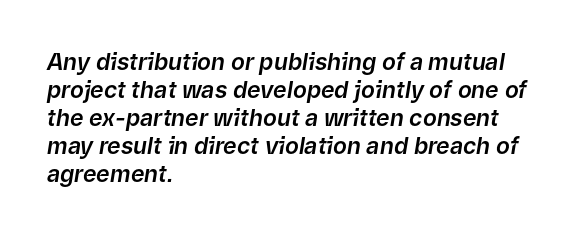
The image shows 23 px text type, italic (leaning right); set left-aligned, line spacing 1.22x, normal letter spacing, not underlined.
